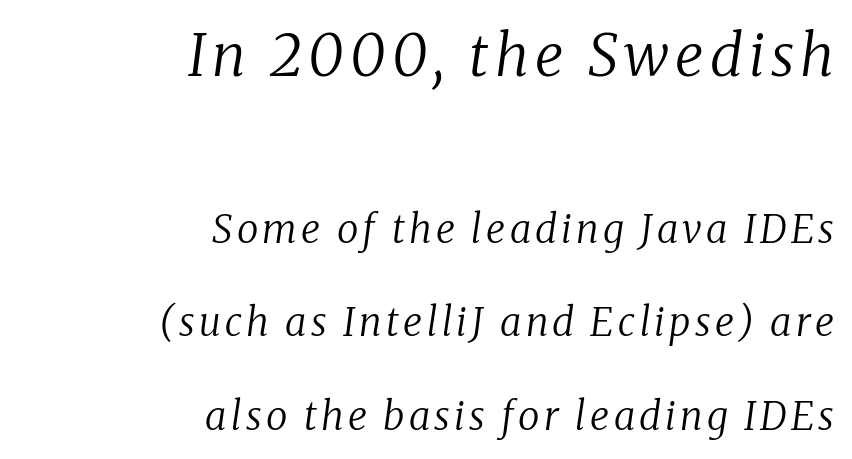
The image shows 58 px regular-weight serif type, italic (leaning right); set right-aligned, loose line spacing (2.4x), not underlined; the first (top) block is 1.49x larger; low stroke contrast and a medium x-height.
